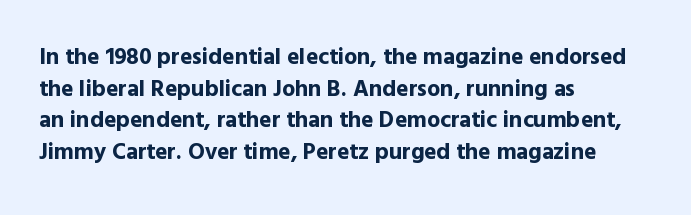
The lines are quadded left. Regular leading. Nothing unusual about the tracking: characters are spaced as the font intends. The font is running at its bold setting. Tall strokes in this sample are plumb rather than angled.
